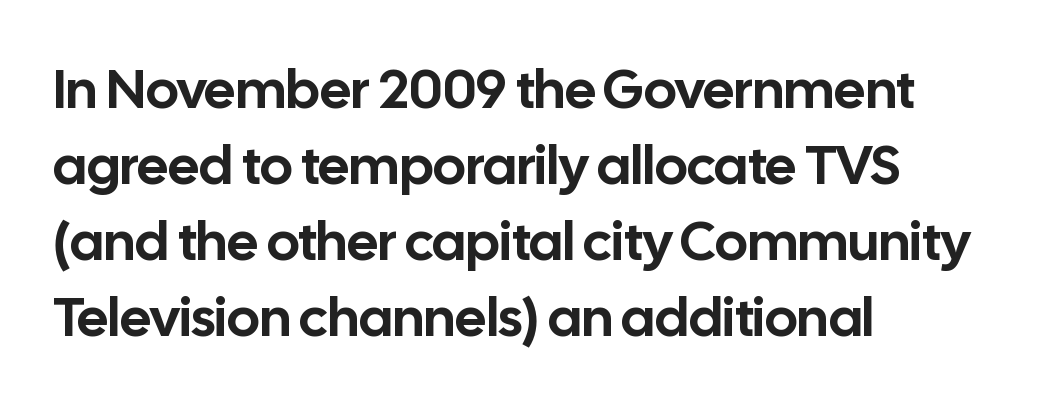
The designer went with a sans here, leaving each stem footless. This sample has the flowing, uneven cadence of proportional lettering. Tall strokes in this sample are plumb rather than angled. Honestly, there is no underline to notice here at all. The space between consecutive lines is moderate.
